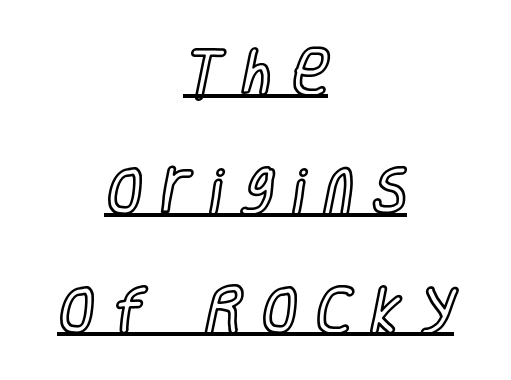
{"width": "condensed", "x_height": "large", "monospaced": "no", "underline": "yes", "align": "center", "line_spacing": "loose", "line_spacing_ratio": 2.33, "letter_spacing": "wide", "letter_spacing_em": 0.38, "glyph_px": 51}
